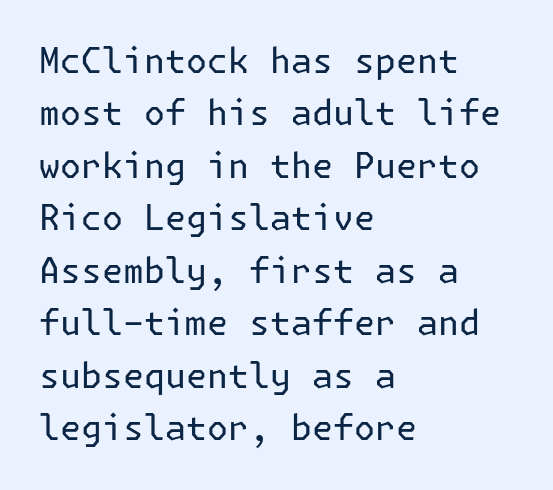
A normal amount of white space separates one row of letters from the next. The characters display no serif detailing; their extremities are plain. Ink coverage per letter is moderate at most. The type is set solid horizontally, with unmodified tracking. Descenders are the only things crossing below the line. Every character sits straight up, as roman type does.
